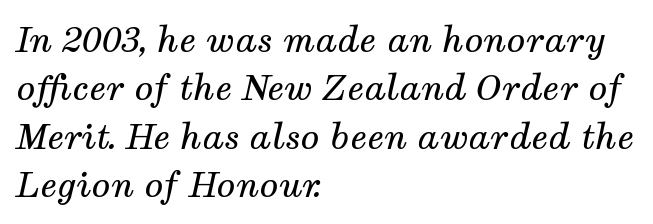
The image shows 35 px regular-weight serif type, italic (leaning right); set left-aligned, normal line spacing (1.38x), normal letter spacing, not underlined; medium stroke contrast and a medium x-height.
